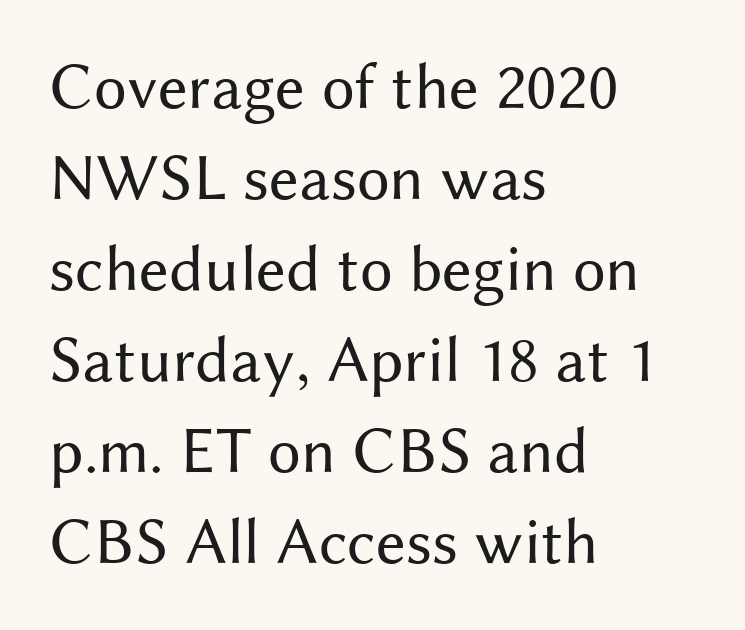
{"serif": "no", "italic": "no", "bold": "no", "weight": "regular", "width": "normal", "stroke_contrast": "medium", "x_height": "medium", "monospaced": "no", "underline": "no", "align": "left", "line_spacing": "normal", "line_spacing_ratio": 1.38, "letter_spacing": "normal", "letter_spacing_em": 0.0, "glyph_px": 66}
